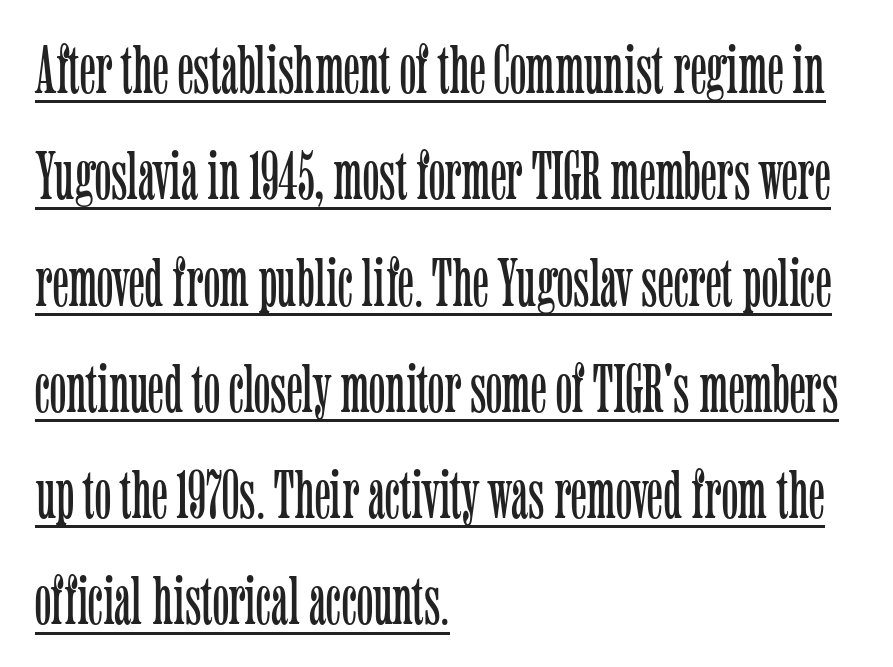
{"serif": "yes", "italic": "no", "bold": "no", "weight": "light", "width": "condensed", "stroke_contrast": "low", "x_height": "medium", "monospaced": "no", "underline": "yes", "align": "left", "line_spacing": "normal", "line_spacing_ratio": 1.54, "letter_spacing": "normal", "letter_spacing_em": 0.0, "glyph_px": 69}
